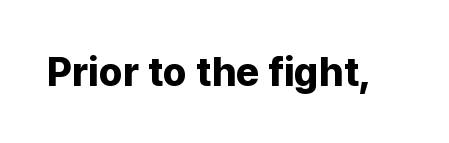
The image shows 40 px bold sans-serif type, upright; set normal letter spacing, not underlined; low stroke contrast and a medium x-height.
